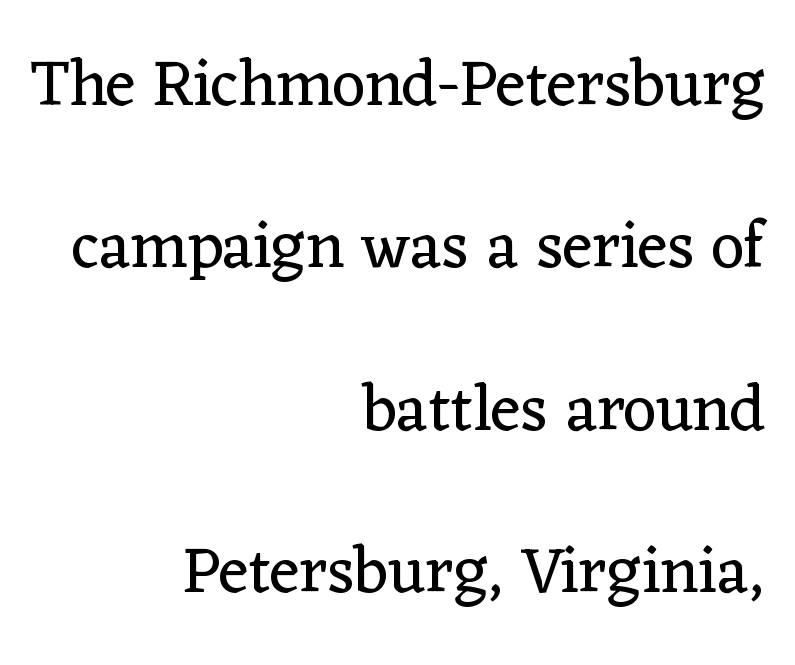
Q: Is the text bold? A: No.
Q: Is the text italic (slanted)? A: No, it is upright.
Q: Is the typeface a serif or a sans-serif typeface? A: Serif.
Q: Is the text underlined? A: No.
Q: How is the paragraph aligned? A: Right-aligned.
Q: Is the spacing between letters normal or unusually wide? A: Normal.
Q: Is the spacing between lines tight, normal or loose? A: Loose.
Q: Width (condensed, normal, or wide)? A: Normal.
Q: Stroke contrast? A: Low.
Q: x-height? A: Medium.
Q: Monospaced? A: No.
